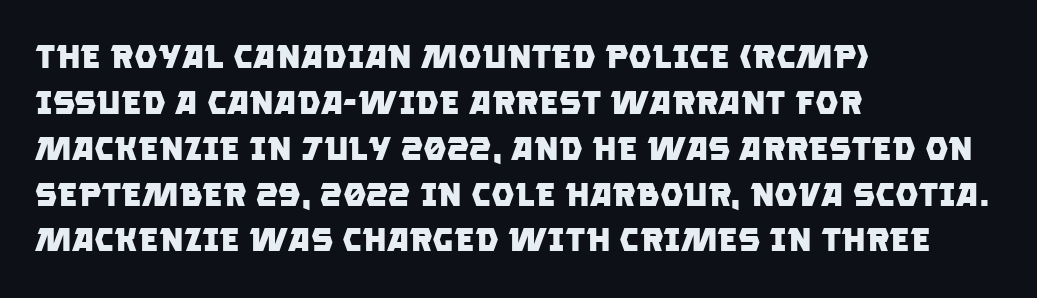
Q: Is the text bold? A: Yes.
Q: Is the typeface a serif or a sans-serif typeface? A: Sans-serif.
Q: Is the text underlined? A: No.
Q: How is the paragraph aligned? A: Left-aligned.
Q: Is the spacing between letters normal or unusually wide? A: Normal.
Q: Is the spacing between lines tight, normal or loose? A: Normal.
Q: Width (condensed, normal, or wide)? A: Normal.
Q: Stroke contrast? A: Low.
Q: x-height? A: Large.
Q: Monospaced? A: No.
